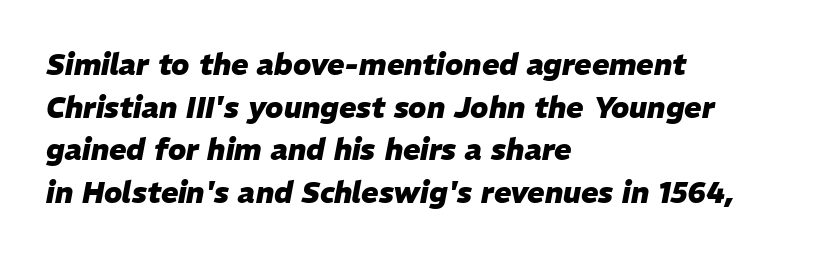
The image shows 29 px heavy type, italic (leaning right); set left-aligned, normal line spacing (1.47x), normal letter spacing, not underlined; low stroke contrast and a medium x-height.
